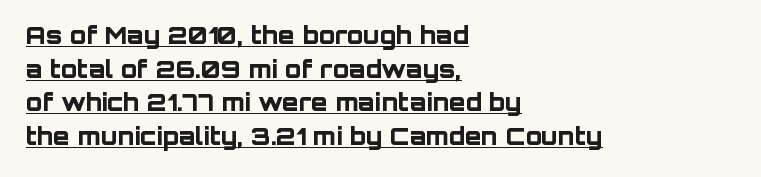
Q: Is the text bold? A: Yes.
Q: Is the text italic (slanted)? A: No, it is upright.
Q: Is the text underlined? A: Yes.
Q: How is the paragraph aligned? A: Left-aligned.
Q: Is the spacing between letters normal or unusually wide? A: Normal.
Q: Is the spacing between lines tight, normal or loose? A: Normal.
